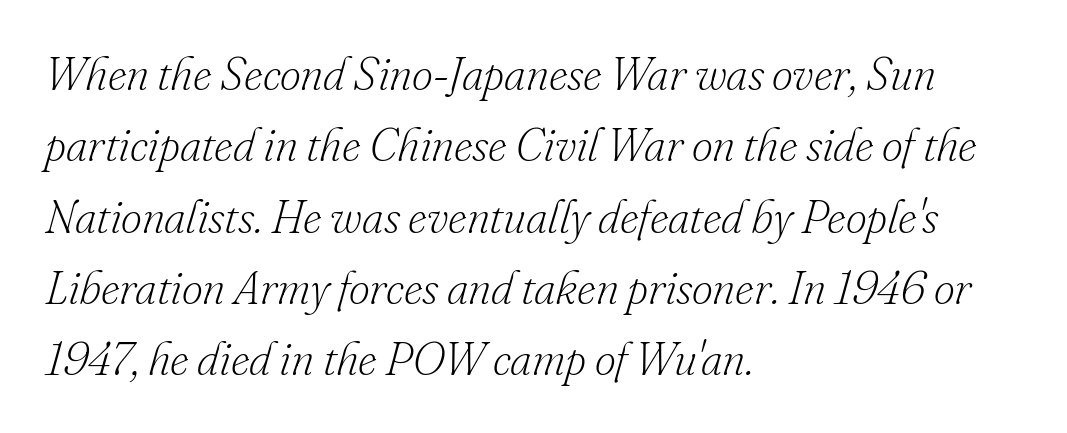
{"serif": "yes", "italic": "yes", "lean": "right", "slant_degrees": 16, "bold": "no", "weight": "light", "width": "normal", "stroke_contrast": "low", "x_height": "small", "monospaced": "no", "underline": "no", "align": "left", "line_spacing": "normal", "line_spacing_ratio": 1.55, "letter_spacing": "normal", "letter_spacing_em": 0.0, "glyph_px": 46}
